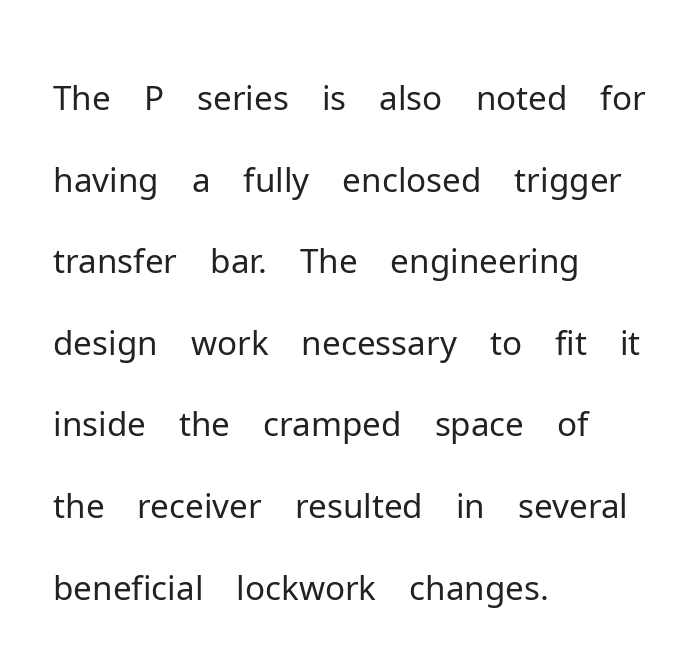
{"serif": "no", "italic": "no", "bold": "no", "weight": "light", "width": "normal", "stroke_contrast": "low", "x_height": "medium", "monospaced": "no", "underline": "no", "align": "left", "line_spacing_ratio": 1.2, "letter_spacing": "normal", "letter_spacing_em": 0.0, "glyph_px": 68}
